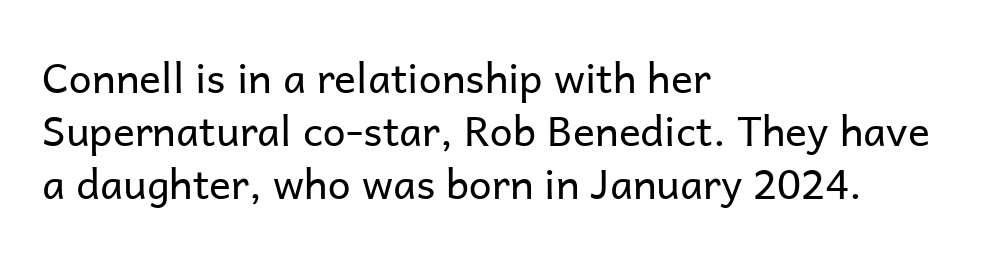
{"serif": "no", "italic": "no", "bold": "no", "weight": "regular", "width": "normal", "stroke_contrast": "low", "x_height": "medium", "monospaced": "no", "underline": "no", "align": "left", "line_spacing": "normal", "line_spacing_ratio": 1.29, "letter_spacing": "normal", "letter_spacing_em": 0.0, "glyph_px": 41}
